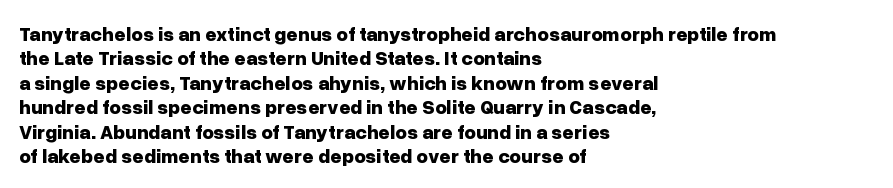
Q: Is the text bold? A: Yes.
Q: Is the text italic (slanted)? A: No, it is upright.
Q: Is the text underlined? A: No.
Q: How is the paragraph aligned? A: Left-aligned.
Q: Is the spacing between letters normal or unusually wide? A: Normal.
